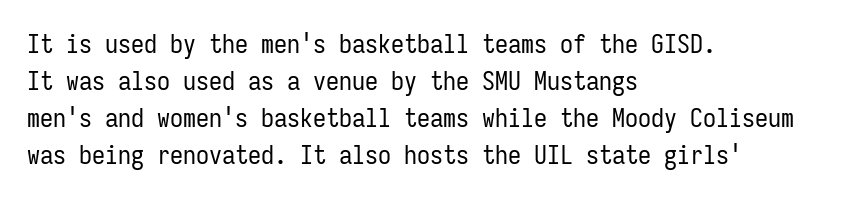
The image shows 26 px text type, upright; set left-aligned, normal line spacing (1.42x), normal letter spacing, not underlined.
